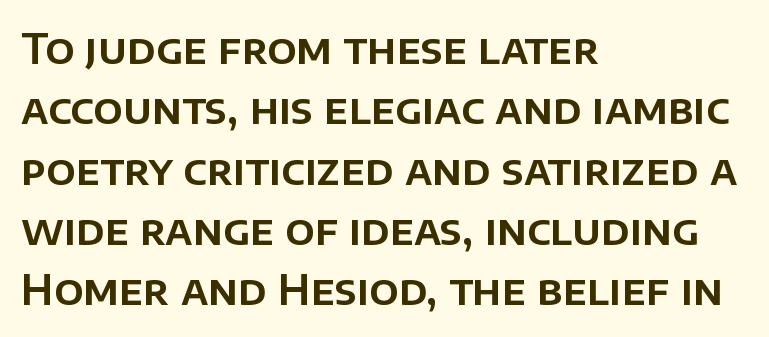
{"serif": "no", "italic": "no", "width": "normal", "stroke_contrast": "low", "x_height": "large", "monospaced": "no", "underline": "no", "align": "left", "line_spacing": "normal", "line_spacing_ratio": 1.47, "letter_spacing": "normal", "letter_spacing_em": 0.0, "glyph_px": 41}
